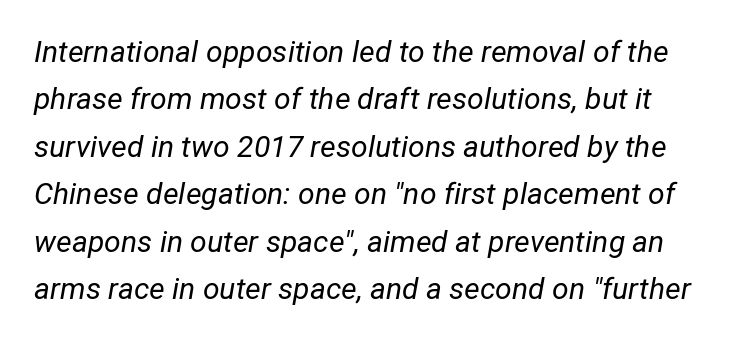
Q: Is the text bold? A: No.
Q: Is the text italic (slanted)? A: Yes, it leans right by about 12 degrees.
Q: Is the text underlined? A: No.
Q: Is the spacing between letters normal or unusually wide? A: Normal.
Q: Is the spacing between lines tight, normal or loose? A: Normal.
Q: Width (condensed, normal, or wide)? A: Normal.
Q: Stroke contrast? A: Low.
Q: x-height? A: Medium.
Q: Monospaced? A: No.
